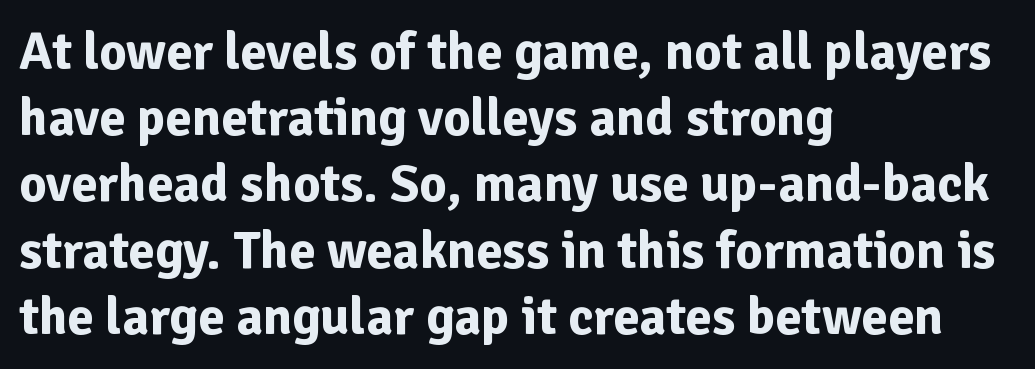
The image shows 53 px bold sans-serif type, upright; set left-aligned, normal line spacing (1.25x), normal letter spacing, not underlined; low stroke contrast and a medium x-height.
